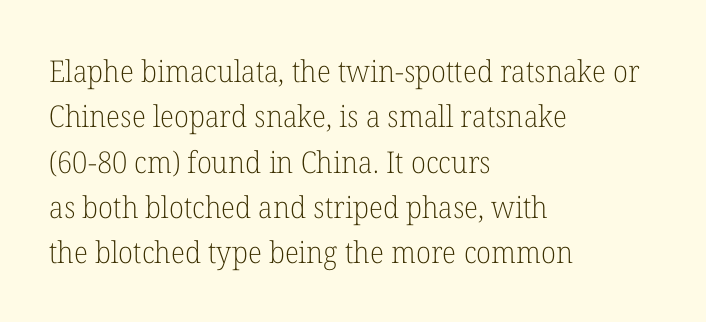
Q: Is the text bold? A: No.
Q: Is the text italic (slanted)? A: No, it is upright.
Q: Is the typeface a serif or a sans-serif typeface? A: Serif.
Q: Is the text underlined? A: No.
Q: How is the paragraph aligned? A: Left-aligned.
Q: Is the spacing between letters normal or unusually wide? A: Normal.
Q: Is the spacing between lines tight, normal or loose? A: Normal.
Q: Width (condensed, normal, or wide)? A: Normal.
Q: Stroke contrast? A: Low.
Q: x-height? A: Medium.
Q: Monospaced? A: No.
